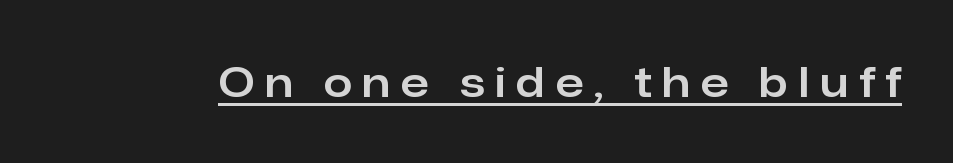
The string is rendered with underlining switched on. Between one letter and the next there's a generous, obvious gap. Each letter keeps its own natural width here, so spacing adapts to shape. Classification — sans serif.
